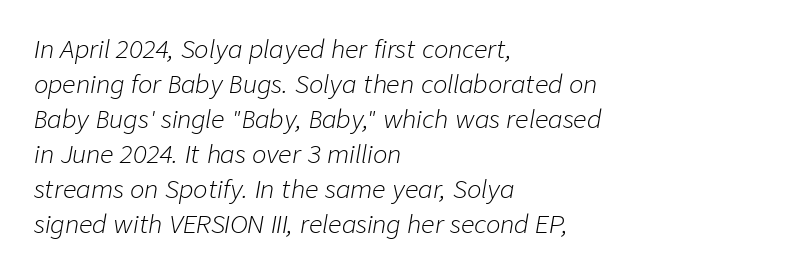
The image shows 24 px text type, italic (leaning right); set left-aligned, normal line spacing (1.46x), normal letter spacing, not underlined.
